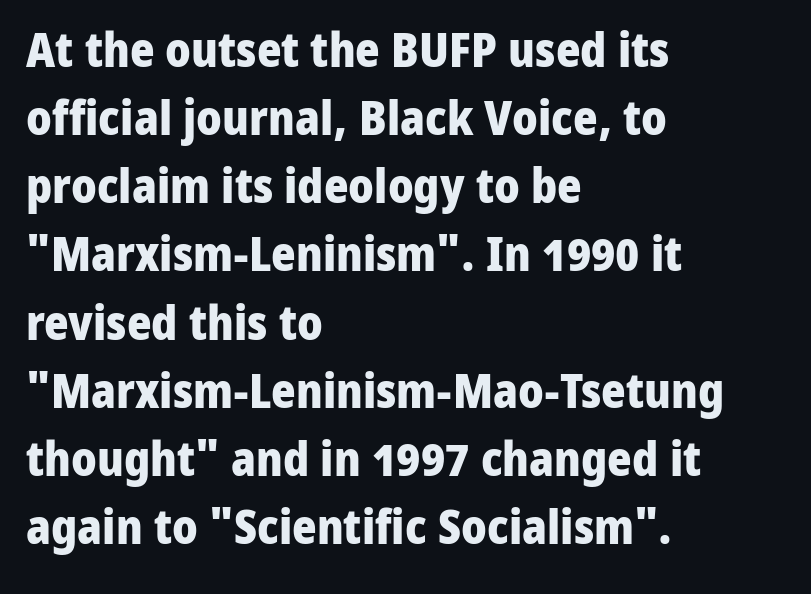
Compared with an ordinary text face, these strokes are far heavier — a full bold. The text was rendered using a sans face with plain stroke endings. All the whitespace from short lines collects on the right. The type sits square on the baseline with zero lean. The rendering uses a moderate line-height, typical for paragraphs.
